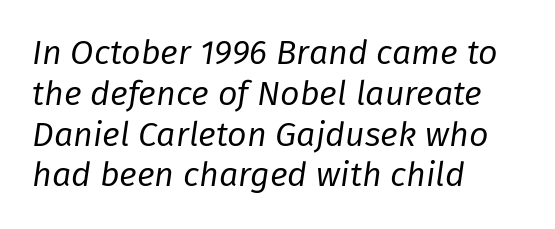
{"italic": "yes", "lean": "right", "slant_degrees": 8, "bold": "no", "weight": "regular", "width": "normal", "stroke_contrast": "low", "x_height": "medium", "monospaced": "no", "underline": "no", "align": "left", "line_spacing_ratio": 1.2, "letter_spacing": "normal", "letter_spacing_em": 0.0, "glyph_px": 34}
